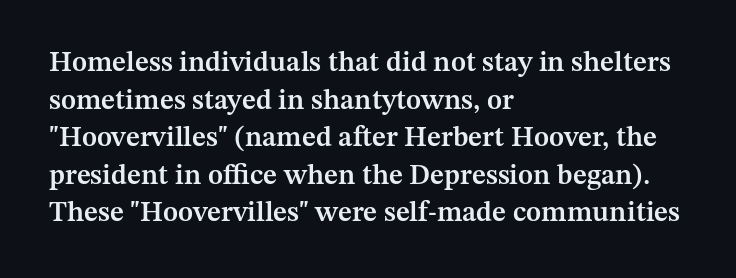
Q: Is the text bold? A: Semi-bold.
Q: Is the text italic (slanted)? A: No, it is upright.
Q: Is the typeface a serif or a sans-serif typeface? A: Serif.
Q: Is the text underlined? A: No.
Q: How is the paragraph aligned? A: Left-aligned.
Q: Is the spacing between letters normal or unusually wide? A: Normal.
Q: Is the spacing between lines tight, normal or loose? A: Normal.
Q: Width (condensed, normal, or wide)? A: Normal.
Q: Stroke contrast? A: Medium.
Q: x-height? A: Medium.
Q: Monospaced? A: No.
